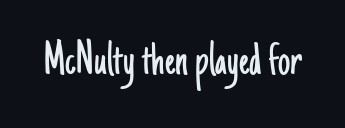
These lines keep a tight, regular rhythm from letter to letter. Stroke mass is kept to a normal reading level or below. Clear beneath every line of the passage. Style check: upright. These lines are rendered in a variable-pitch font.
